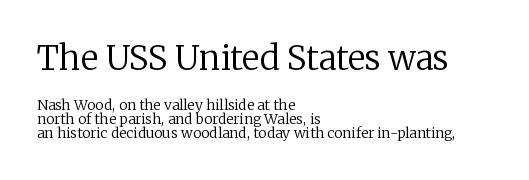
The image shows 33 px regular-weight serif type, upright; set left-aligned, tight line spacing (1.0x), normal letter spacing, not underlined; the first (top) block is 2.36x larger; low stroke contrast and a medium x-height.
